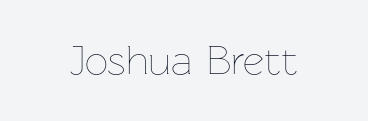
Q: Is the text bold? A: No.
Q: Is the text italic (slanted)? A: No, it is upright.
Q: Is the text underlined? A: No.
Q: Is the spacing between letters normal or unusually wide? A: Normal.
Q: Width (condensed, normal, or wide)? A: Normal.
Q: Stroke contrast? A: Low.
Q: x-height? A: Medium.
Q: Monospaced? A: No.
